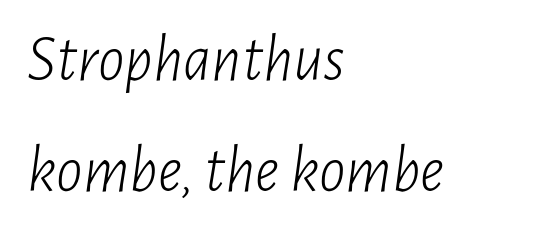
Q: Is the text bold? A: No.
Q: Is the text italic (slanted)? A: Yes, it leans right by about 7 degrees.
Q: Is the text underlined? A: No.
Q: How is the paragraph aligned? A: Left-aligned.
Q: Is the spacing between letters normal or unusually wide? A: Normal.
Q: Is the spacing between lines tight, normal or loose? A: Normal.
Q: Width (condensed, normal, or wide)? A: Condensed.
Q: Stroke contrast? A: Low.
Q: x-height? A: Medium.
Q: Monospaced? A: No.
